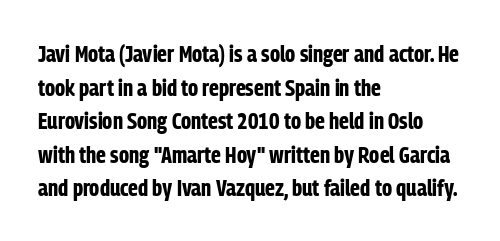
Any mark beneath the type? The region is blank. Regular leading. The face used here is rendered with its standard letterfit. These words are printed bold, with thick strokes throughout. Italic? Not at all — the glyphs are vertical. Left-aligned paragraph, ragged on the right.
